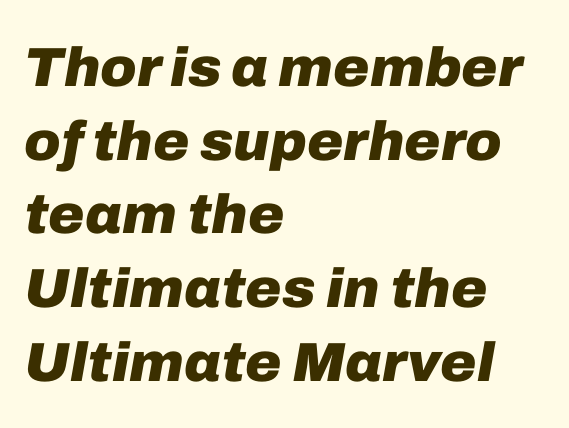
Chunky letters — that's bold for sure. Has an underline been added? It has not. The face used here is rendered with its standard letterfit. Is the block centered? No — it sits flush against the left margin.
